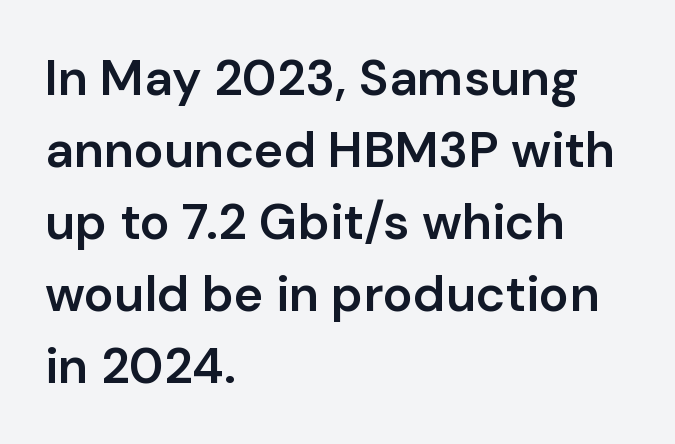
Emphasis by weight is partial: semibold. The font's upright variant was chosen for this text. The gap between lines stays unmarked. Typographically, this falls in the sans-serif category.
